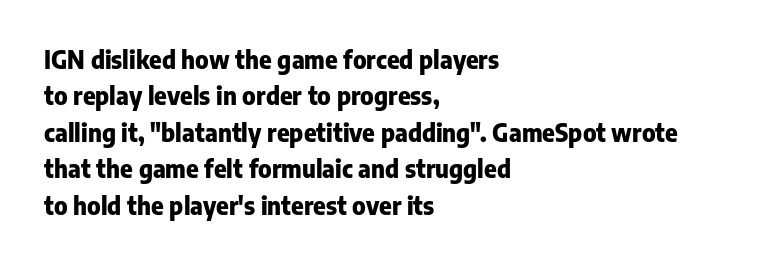
The image shows 24 px bold type, upright; set left-aligned, normal line spacing (1.52x), normal letter spacing, not underlined.
